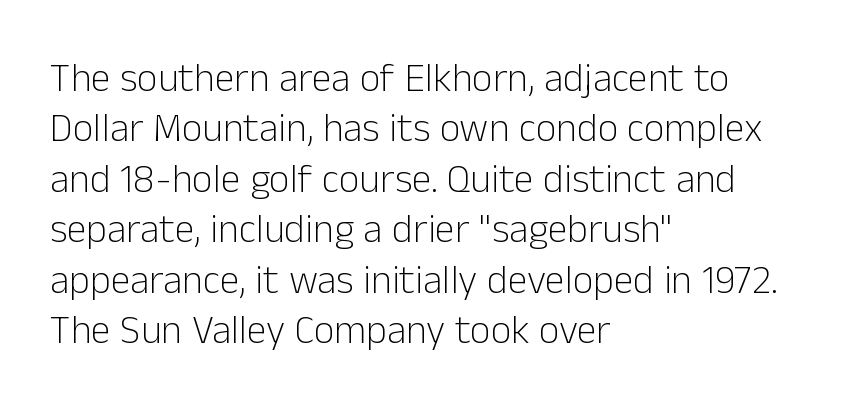
Q: Is the text bold? A: No.
Q: Is the text italic (slanted)? A: No, it is upright.
Q: Is the typeface a serif or a sans-serif typeface? A: Sans-serif.
Q: Is the text underlined? A: No.
Q: How is the paragraph aligned? A: Left-aligned.
Q: Is the spacing between letters normal or unusually wide? A: Normal.
Q: Is the spacing between lines tight, normal or loose? A: Normal.
Q: Width (condensed, normal, or wide)? A: Normal.
Q: Stroke contrast? A: Low.
Q: x-height? A: Medium.
Q: Monospaced? A: No.
